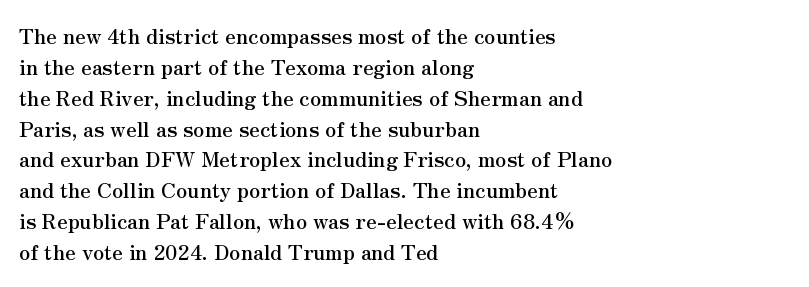
Q: Is the text italic (slanted)? A: No, it is upright.
Q: Is the text underlined? A: No.
Q: How is the paragraph aligned? A: Left-aligned.
Q: Is the spacing between letters normal or unusually wide? A: Normal.
Q: Is the spacing between lines tight, normal or loose? A: Normal.
